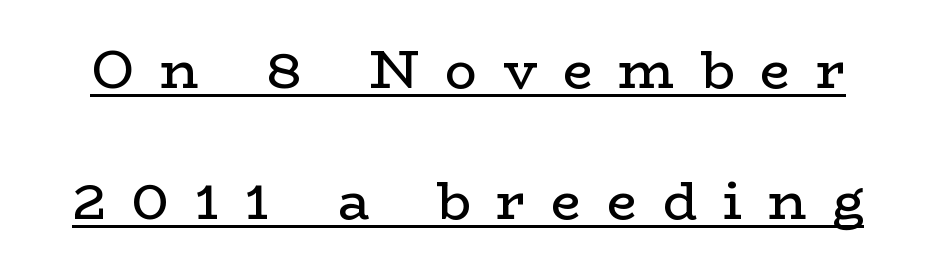
The letters advance in unequal steps, a hallmark of proportional type. The lettering stays uniformly vertical, giving the passage a roman look. Each stroke keeps to a modest, everyday thickness or less. Students, observe: this is what heavily led, spacious text looks like.
